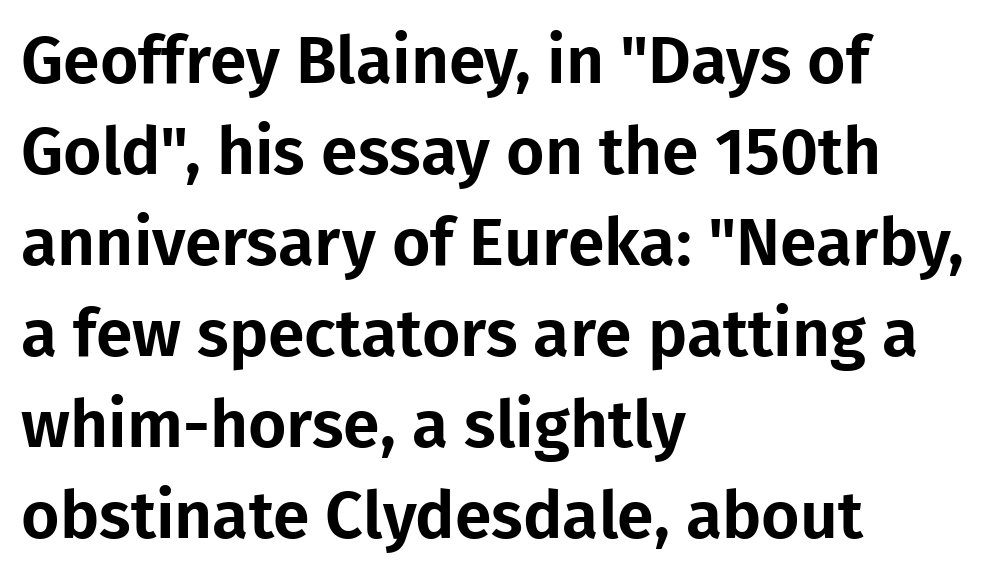
A clean baseline with only descenders dipping below it. Each letter's strokes conclude bluntly, with no projecting serifs. Is this a fixed-width face? No — the glyphs have proportional, varying widths. Tracking value appears to be zero — textbook default spacing. Horizontal bands of white between lines are of average thickness. Where is the straight margin? On the left.
